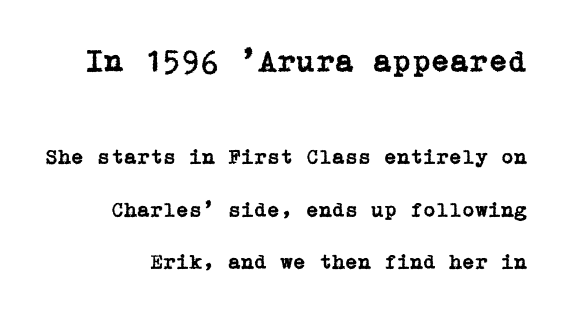
Q: Is the text italic (slanted)? A: No, it is upright.
Q: Is the typeface a serif or a sans-serif typeface? A: Serif.
Q: Is the text underlined? A: No.
Q: Is the spacing between letters normal or unusually wide? A: Normal.
Q: Is the spacing between lines tight, normal or loose? A: Loose.
Q: Which block of text is set in a larger size, the first (top) or the second (bottom)? A: The first (top) one.
Q: Width (condensed, normal, or wide)? A: Normal.
Q: Stroke contrast? A: Low.
Q: x-height? A: Medium.
